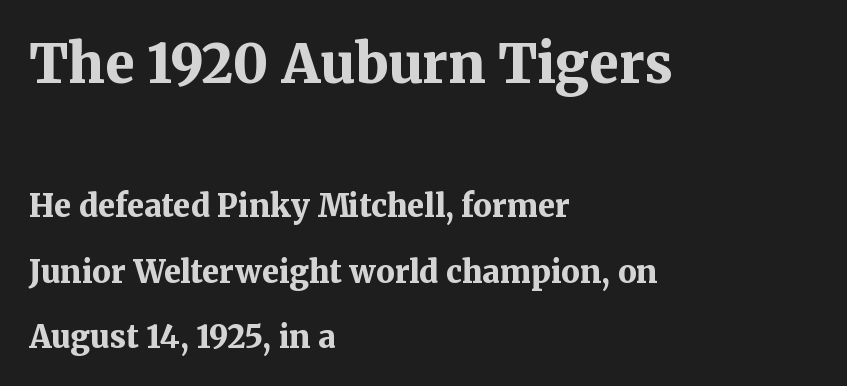
{"serif": "yes", "italic": "no", "bold": "yes", "weight": "bold", "width": "normal", "stroke_contrast": "medium", "x_height": "medium", "monospaced": "no", "underline": "no", "align": "left", "line_spacing": "loose", "line_spacing_ratio": 2.11, "letter_spacing": "normal", "letter_spacing_em": 0.0, "larger_block": "first", "size_ratio": 1.74, "glyph_px": 54}
